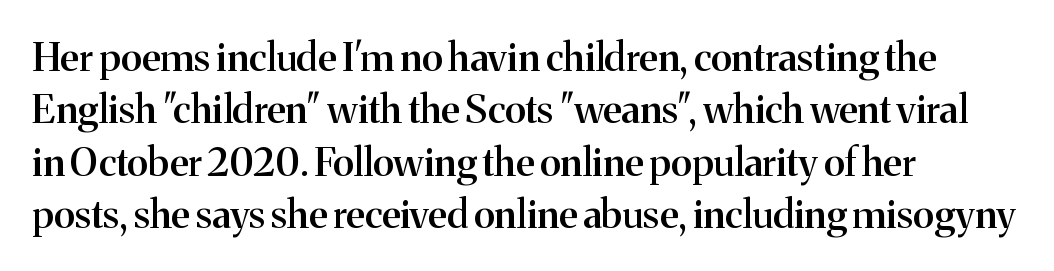
The typesetter chose a ragged-right arrangement here. Regarding leading, the lines here are spaced in the standard way. Ordinary non-slanted type is in use. The rendering keeps characters at their native spacing.
